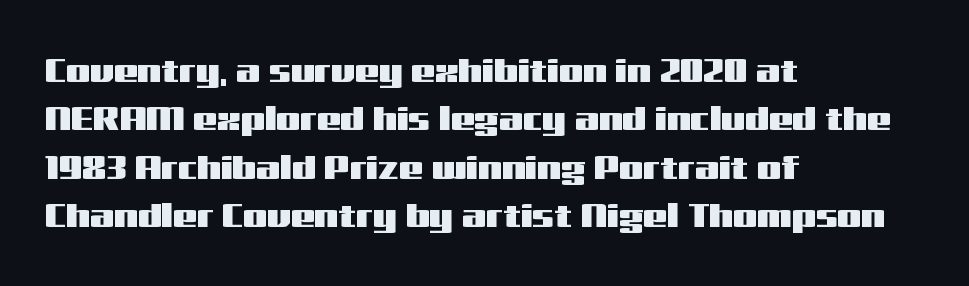
The image shows 34 px wide sans-serif type, upright; set left-aligned, normal line spacing (1.42x), normal letter spacing, not underlined; medium stroke contrast and a medium x-height.
